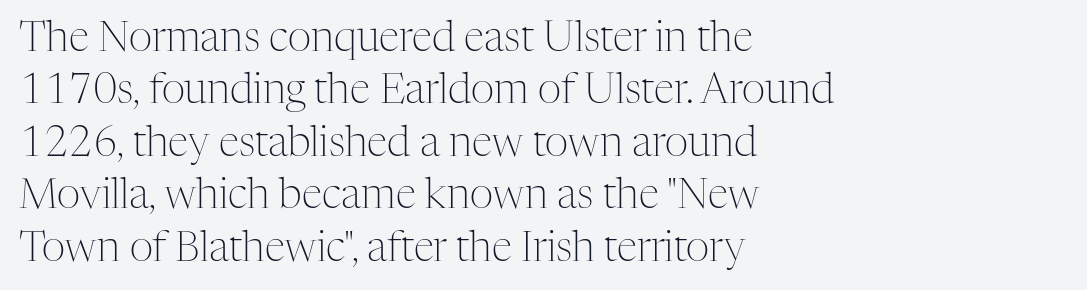
Q: Is the text bold? A: No.
Q: Is the text italic (slanted)? A: No, it is upright.
Q: Is the typeface a serif or a sans-serif typeface? A: Serif.
Q: Is the text underlined? A: No.
Q: How is the paragraph aligned? A: Left-aligned.
Q: Is the spacing between letters normal or unusually wide? A: Normal.
Q: Is the spacing between lines tight, normal or loose? A: Normal.
Q: Width (condensed, normal, or wide)? A: Normal.
Q: Stroke contrast? A: Medium.
Q: x-height? A: Medium.
Q: Monospaced? A: No.
